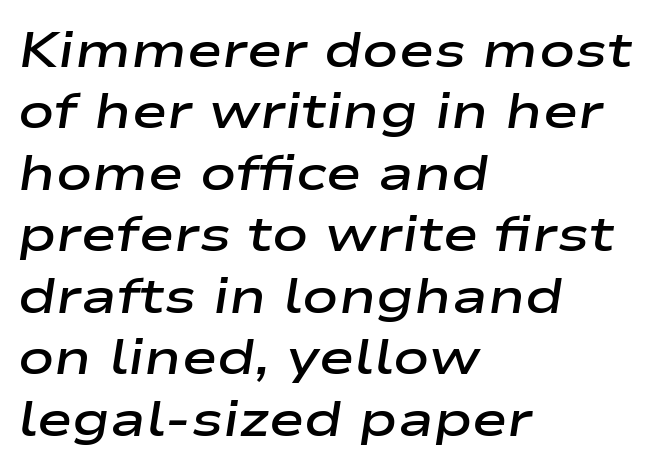
Characters are canted at an angle relative to the baseline's perpendicular. Heft: intermediate — a semibold. The setting favours the left margin, as ordinary paragraphs usually do. This sample has the flowing, uneven cadence of proportional lettering. Compared with typical paragraphs, the rows here are spaced about the same.
